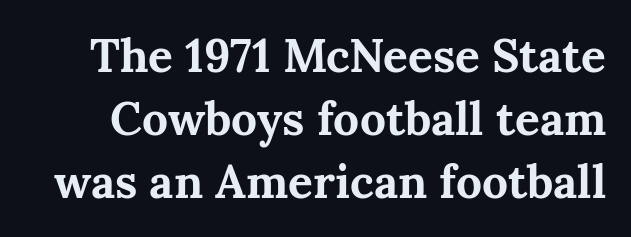
{"serif": "yes", "italic": "no", "bold": "yes", "weight": "bold", "width": "normal", "stroke_contrast": "medium", "x_height": "medium", "monospaced": "no", "underline": "no", "line_spacing": "normal", "line_spacing_ratio": 1.37, "letter_spacing": "normal", "letter_spacing_em": 0.0, "glyph_px": 46}
